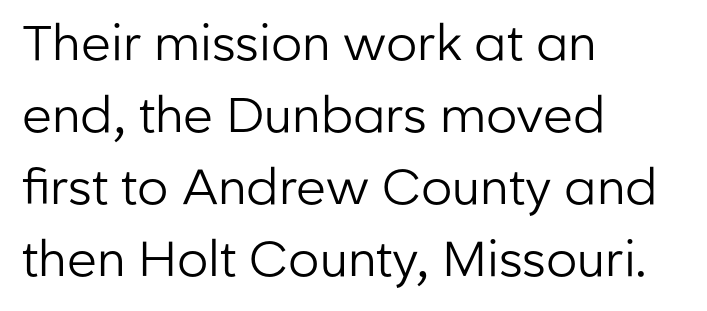
{"serif": "no", "italic": "no", "bold": "no", "weight": "regular", "width": "normal", "stroke_contrast": "low", "x_height": "medium", "monospaced": "no", "underline": "no", "align": "left", "line_spacing": "normal", "line_spacing_ratio": 1.47, "letter_spacing": "normal", "letter_spacing_em": 0.0, "glyph_px": 49}
